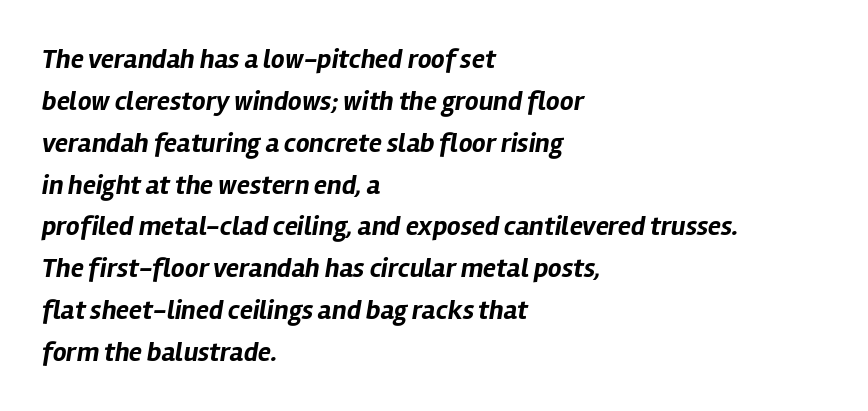
Short note: letters normally spaced. The setting favours the left margin, as ordinary paragraphs usually do. Posture: slanted. Check under the words: just untouched page. Emphasis by weight is at full strength: bold. Line spacing here is normal.
